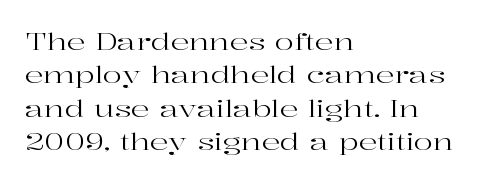
Q: Is the text bold? A: No.
Q: Is the text italic (slanted)? A: No, it is upright.
Q: Is the text underlined? A: No.
Q: How is the paragraph aligned? A: Left-aligned.
Q: Is the spacing between letters normal or unusually wide? A: Normal.
Q: Is the spacing between lines tight, normal or loose? A: Normal.
